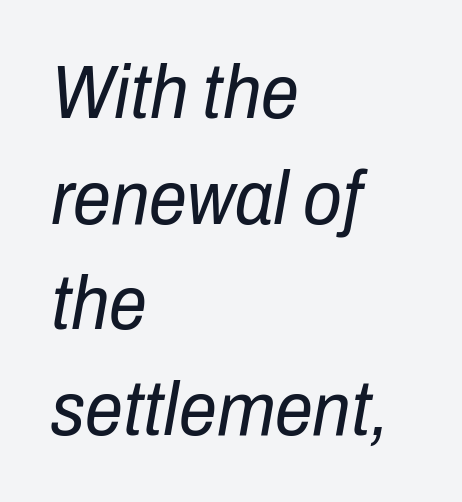
Compared with a centered layout, this one pins lines to the left instead. Do the characters align in a grid? No, the font is proportional. The weight tops out at a normal text grade. Quick note: underline off. Is the type slanted? Yes — the strokes lean at a clear angle. The rendering keeps characters at their native spacing.
